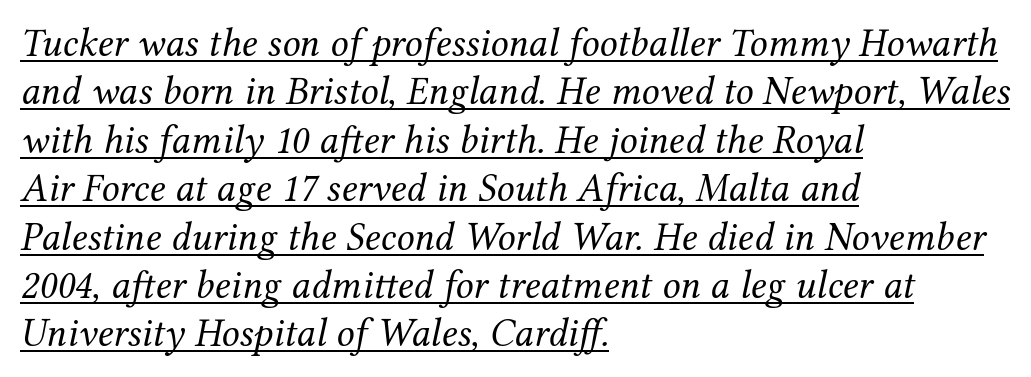
The glyphs in this specimen are seriffed. Letter spacing: default. Each line starts at the same left margin while the right side varies. A typographer would call this underscored text. You could not count columns in this text — the font is proportionally spaced. Emphasis-style slanted type is in use.
